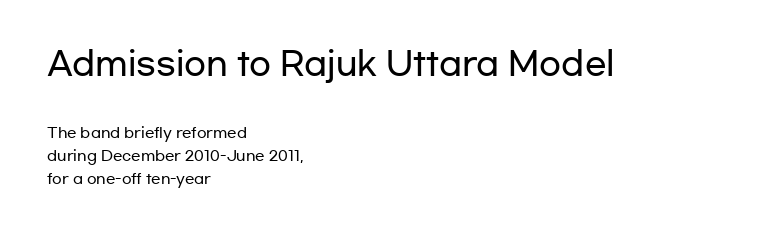
{"serif": "no", "italic": "no", "width": "wide", "stroke_contrast": "low", "x_height": "medium", "monospaced": "no", "underline": "no", "align": "left", "line_spacing": "normal", "line_spacing_ratio": 1.64, "letter_spacing": "normal", "letter_spacing_em": 0.0, "larger_block": "first", "size_ratio": 2.29, "glyph_px": 32}
